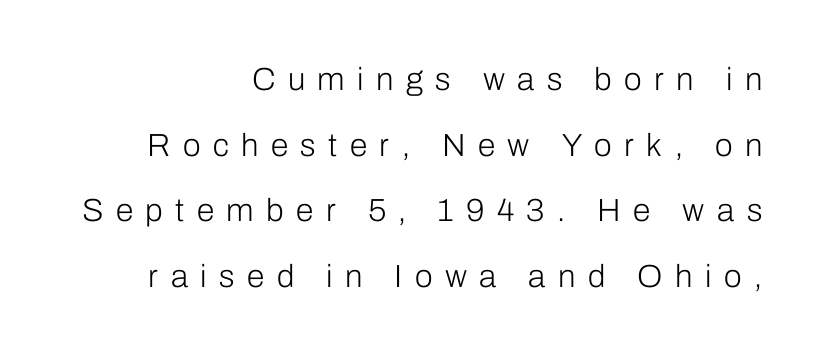
The image shows 32 px light sans-serif type, upright; set right-aligned, loose line spacing (2.05x), unusually wide letter spacing (+0.39 em), not underlined; low stroke contrast and a medium x-height.
